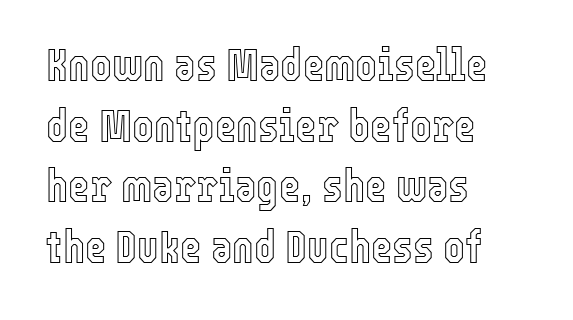
Q: Is the text italic (slanted)? A: No, it is upright.
Q: Is the text underlined? A: No.
Q: How is the paragraph aligned? A: Left-aligned.
Q: Is the spacing between letters normal or unusually wide? A: Normal.
Q: Is the spacing between lines tight, normal or loose? A: Normal.
Q: Width (condensed, normal, or wide)? A: Condensed.
Q: x-height? A: Medium.
Q: Monospaced? A: No.
